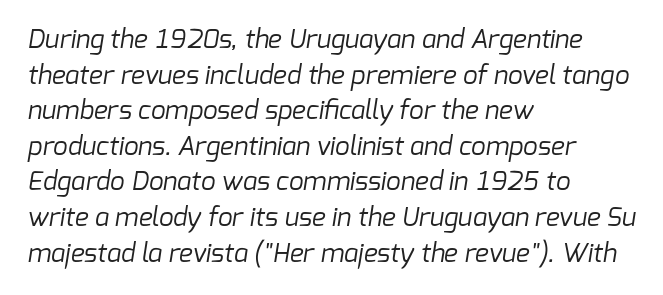
Q: Is the text bold? A: No.
Q: Is the text underlined? A: No.
Q: How is the paragraph aligned? A: Left-aligned.
Q: Is the spacing between letters normal or unusually wide? A: Normal.
Q: Is the spacing between lines tight, normal or loose? A: Normal.
